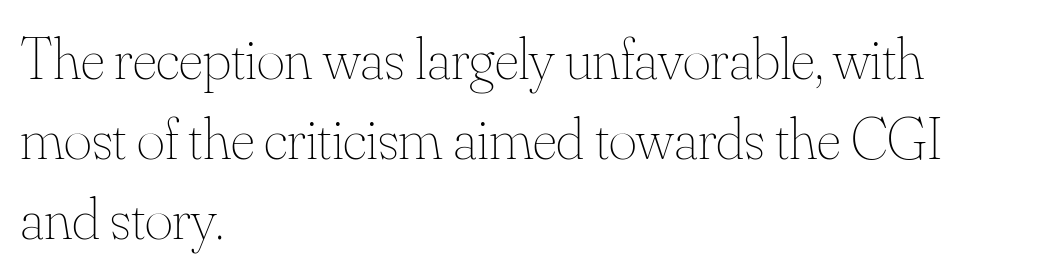
The image shows 60 px thin type, upright; set left-aligned, normal line spacing (1.33x), normal letter spacing, not underlined; medium stroke contrast and a small x-height.
